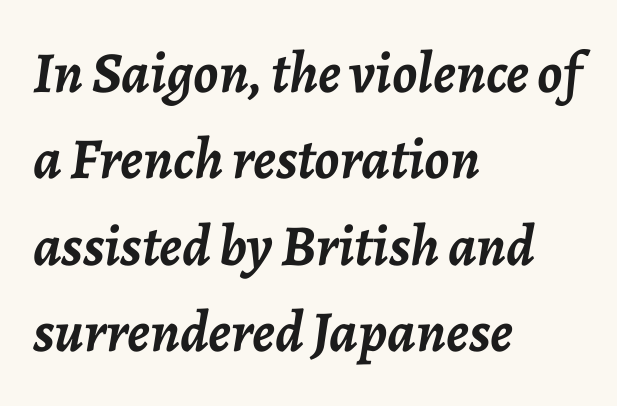
The image shows 58 px semibold type, italic (leaning right); set left-aligned, normal line spacing (1.49x), normal letter spacing, not underlined; low stroke contrast and a medium x-height.
